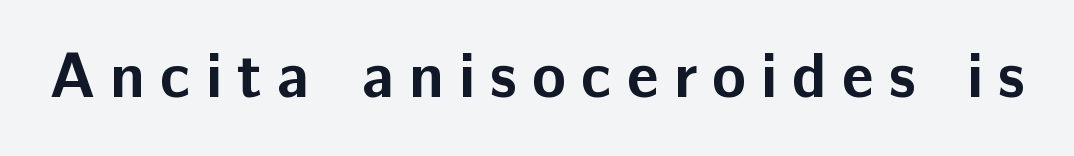
The image shows 63 px bold sans-serif type, upright; set unusually wide letter spacing (+0.24 em), not underlined; low stroke contrast and a medium x-height.
